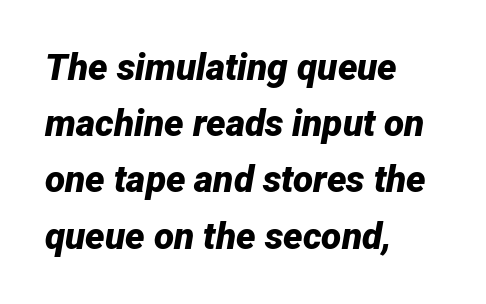
Q: Is the text bold? A: Yes.
Q: Is the text italic (slanted)? A: Yes, it leans right by about 12 degrees.
Q: Is the text underlined? A: No.
Q: How is the paragraph aligned? A: Left-aligned.
Q: Is the spacing between letters normal or unusually wide? A: Normal.
Q: Is the spacing between lines tight, normal or loose? A: Normal.
Q: Width (condensed, normal, or wide)? A: Normal.
Q: Stroke contrast? A: Low.
Q: x-height? A: Medium.
Q: Monospaced? A: No.
